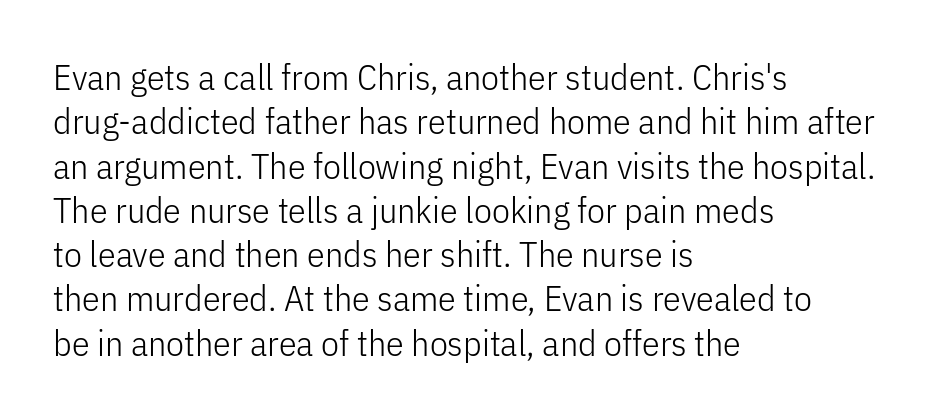
Q: Is the text bold? A: No.
Q: Is the text italic (slanted)? A: No, it is upright.
Q: Is the typeface a serif or a sans-serif typeface? A: Sans-serif.
Q: Is the text underlined? A: No.
Q: How is the paragraph aligned? A: Left-aligned.
Q: Is the spacing between letters normal or unusually wide? A: Normal.
Q: Width (condensed, normal, or wide)? A: Condensed.
Q: Stroke contrast? A: Low.
Q: x-height? A: Medium.
Q: Monospaced? A: No.
